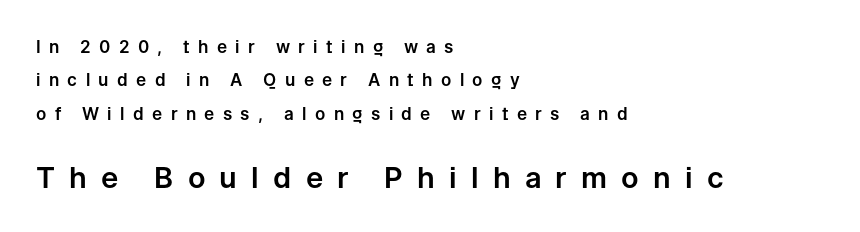
Regarding leading, the lines here are spaced well apart. The specimen reads as upright at a glance. These lines stack with their left ends in a neat column. Look at the tracking — it's clearly loosened, letters drifting apart.
